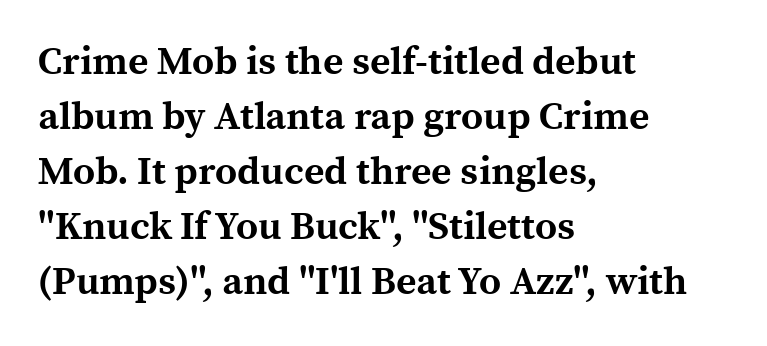
{"serif": "yes", "italic": "no", "bold": "yes", "weight": "bold", "width": "normal", "x_height": "medium", "monospaced": "no", "underline": "no", "align": "left", "line_spacing": "normal", "line_spacing_ratio": 1.41, "letter_spacing": "normal", "letter_spacing_em": 0.0, "glyph_px": 39}
